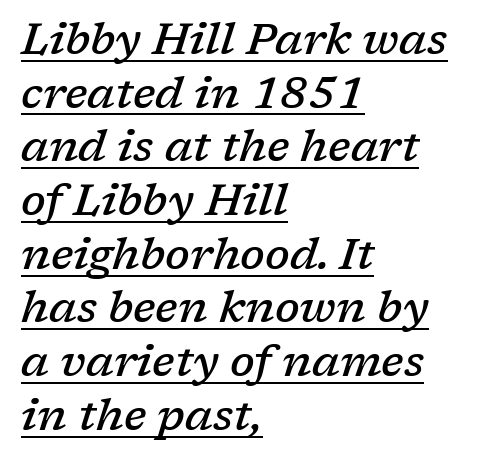
Q: Is the text bold? A: Semi-bold.
Q: Is the text italic (slanted)? A: Yes, it leans right by about 17 degrees.
Q: Is the typeface a serif or a sans-serif typeface? A: Serif.
Q: Is the text underlined? A: Yes.
Q: How is the paragraph aligned? A: Left-aligned.
Q: Is the spacing between letters normal or unusually wide? A: Normal.
Q: Width (condensed, normal, or wide)? A: Normal.
Q: Stroke contrast? A: Low.
Q: x-height? A: Medium.
Q: Monospaced? A: No.
